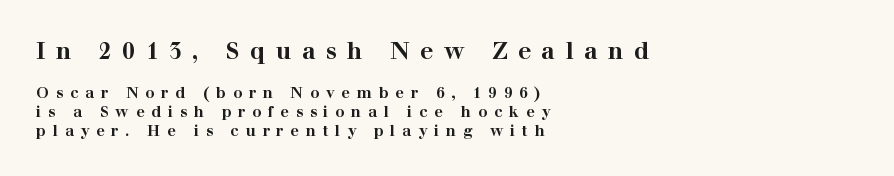
The gap between lines stays unmarked. The more generous point size was reserved for the upper chunk. Tracking here is generous; glyphs stand well apart from one another. The typesetter chose a ragged-right arrangement here.
